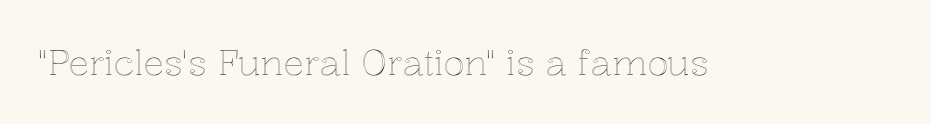
The image shows 35 px text type, upright; set normal letter spacing, not underlined; a medium x-height.
